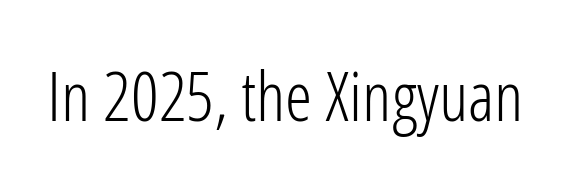
{"serif": "no", "italic": "no", "bold": "no", "weight": "light", "width": "condensed", "stroke_contrast": "low", "x_height": "medium", "monospaced": "no", "underline": "no", "letter_spacing": "normal", "letter_spacing_em": 0.0, "glyph_px": 69}
